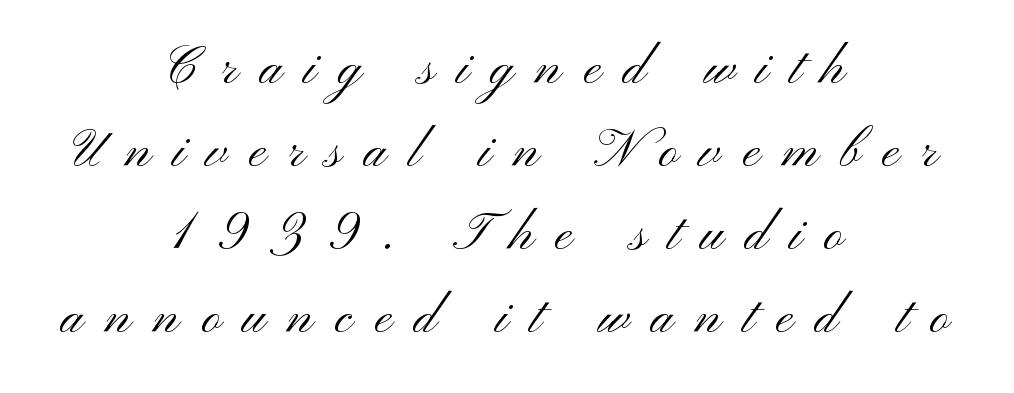
Q: Is the text bold? A: No.
Q: Is the text italic (slanted)? A: Yes.
Q: Is the typeface a serif or a sans-serif typeface? A: Sans-serif.
Q: Is the text underlined? A: No.
Q: How is the paragraph aligned? A: Centered.
Q: Is the spacing between letters normal or unusually wide? A: Unusually wide.
Q: Is the spacing between lines tight, normal or loose? A: Normal.
Q: Width (condensed, normal, or wide)? A: Wide.
Q: Stroke contrast? A: Medium.
Q: x-height? A: Small.
Q: Monospaced? A: No.
